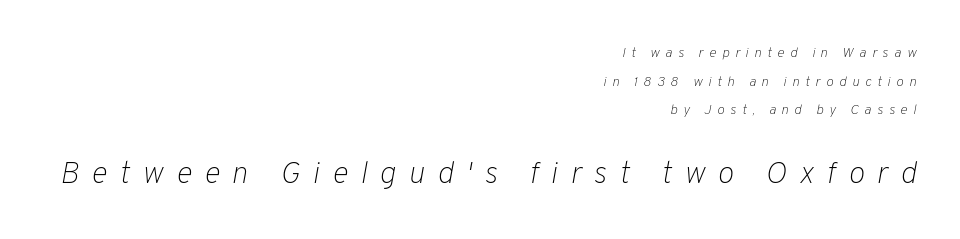
Q: Is the text bold? A: No.
Q: Is the text italic (slanted)? A: Yes, it leans right by about 10 degrees.
Q: Is the text underlined? A: No.
Q: How is the paragraph aligned? A: Right-aligned.
Q: Is the spacing between letters normal or unusually wide? A: Unusually wide.
Q: Is the spacing between lines tight, normal or loose? A: Loose.
Q: Which block of text is set in a larger size, the first (top) or the second (bottom)? A: The second (bottom) one.
Q: Width (condensed, normal, or wide)? A: Normal.
Q: Stroke contrast? A: Low.
Q: x-height? A: Medium.
Q: Monospaced? A: No.
